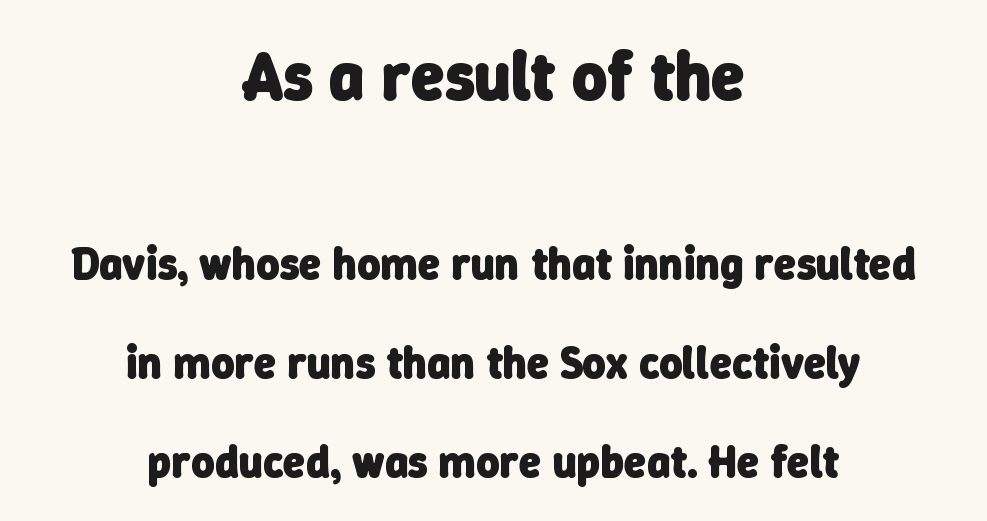
The block of text is sparse from top to bottom, with ample space between rows. Look at the tracking — it's just the regular setting, nothing added. Larger block? The one above; the one below is distinctly smaller. Examine the stroke ends and you'll find no serifs.
